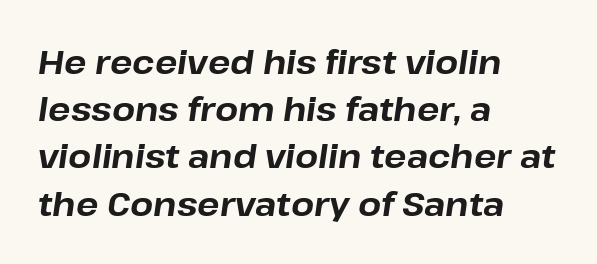
Q: Is the text bold? A: Yes.
Q: Is the text italic (slanted)? A: Yes, it leans right by about 8 degrees.
Q: Is the text underlined? A: No.
Q: How is the paragraph aligned? A: Left-aligned.
Q: Is the spacing between letters normal or unusually wide? A: Normal.
Q: Is the spacing between lines tight, normal or loose? A: Normal.
Q: Width (condensed, normal, or wide)? A: Normal.
Q: Stroke contrast? A: Low.
Q: x-height? A: Medium.
Q: Monospaced? A: No.
